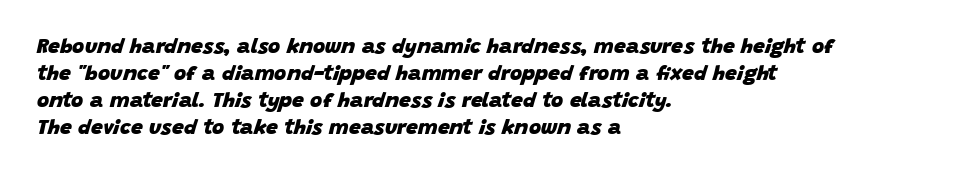
Q: Is the text bold? A: Yes.
Q: Is the text italic (slanted)? A: Yes, it leans right by about 15 degrees.
Q: Is the text underlined? A: No.
Q: How is the paragraph aligned? A: Left-aligned.
Q: Is the spacing between letters normal or unusually wide? A: Normal.
Q: Is the spacing between lines tight, normal or loose? A: Normal.
